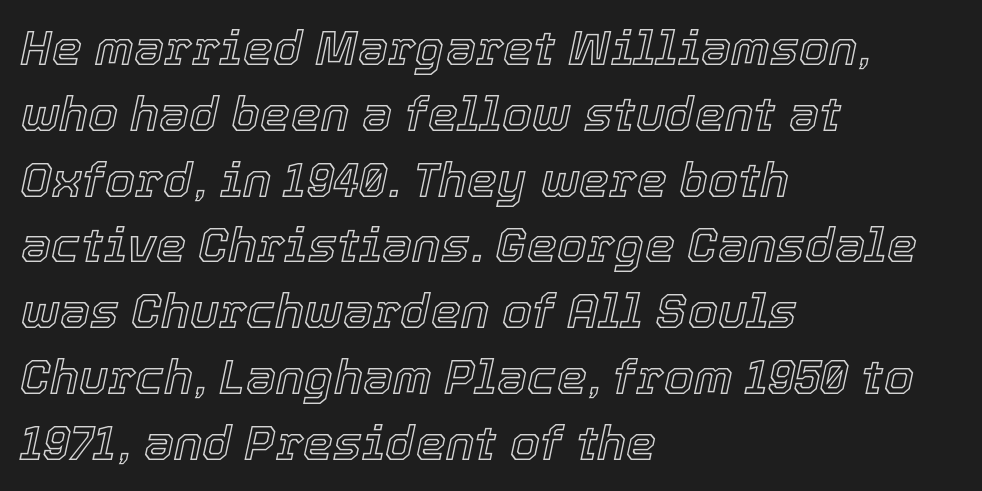
{"italic": "yes", "lean": "right", "slant_degrees": 12, "width": "normal", "x_height": "medium", "monospaced": "no", "underline": "no", "align": "left", "line_spacing": "normal", "line_spacing_ratio": 1.37, "letter_spacing": "normal", "letter_spacing_em": 0.0, "glyph_px": 48}
